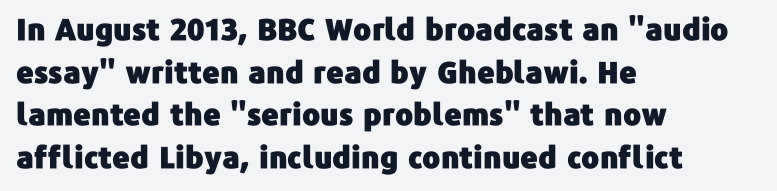
The horizontal fit of the characters is conventional and even. This is roman type, the default non-slanted kind. Note: no serifs on the glyphs. The designer left line spacing at the default. This sample has the flowing, uneven cadence of proportional lettering. Left-aligned paragraph, ragged on the right.
